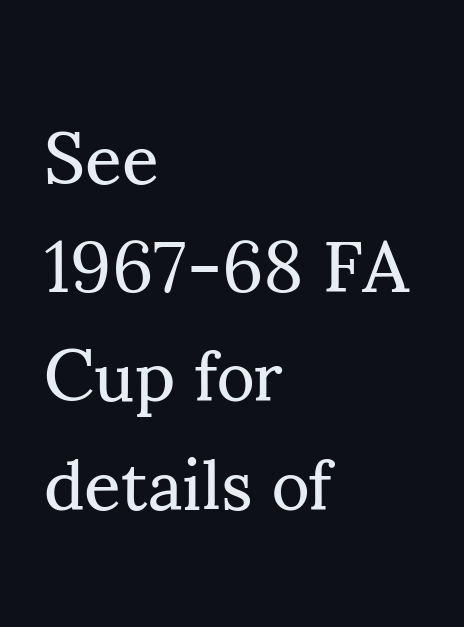
Each letter keeps its own natural width here, so spacing adapts to shape. Descender tails drop into unmarked territory. Compared with typical paragraphs, the rows here are spaced about the same. Typeset ragged right — the left edge is the straight one.
